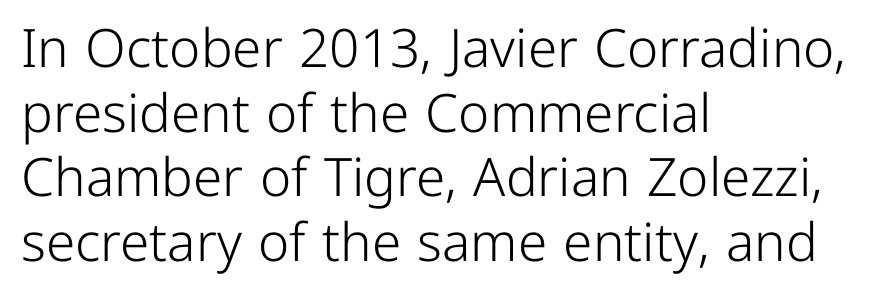
The image shows 53 px light sans-serif type, upright; set left-aligned, line spacing 1.22x, normal letter spacing, not underlined; low stroke contrast and a medium x-height.
